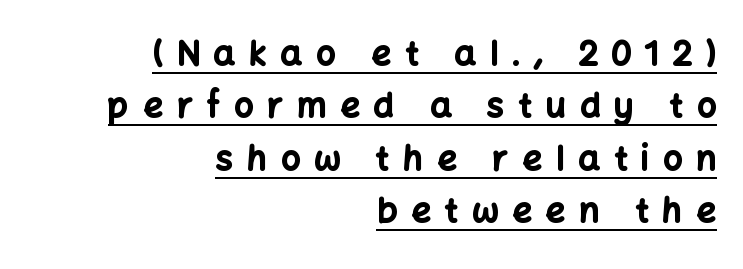
The image shows 34 px bold sans-serif type, upright; set right-aligned, normal line spacing (1.54x), unusually wide letter spacing (+0.41 em), underlined; low stroke contrast and a medium x-height.
